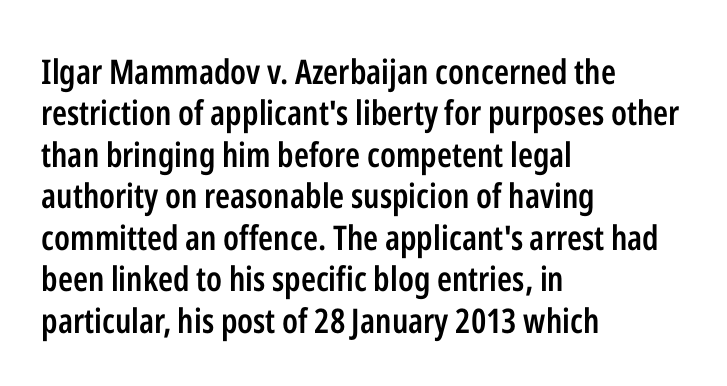
{"serif": "no", "italic": "no", "bold": "semi", "weight": "semibold", "width": "condensed", "stroke_contrast": "low", "x_height": "medium", "monospaced": "no", "underline": "no", "align": "left", "line_spacing_ratio": 1.22, "letter_spacing": "normal", "letter_spacing_em": 0.0, "glyph_px": 34}
